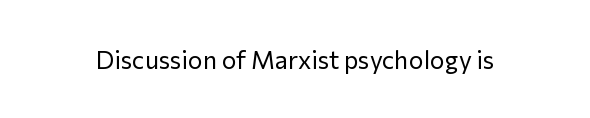
{"italic": "no", "bold": "no", "underline": "no", "letter_spacing": "normal", "letter_spacing_em": 0.0, "glyph_px": 25}
